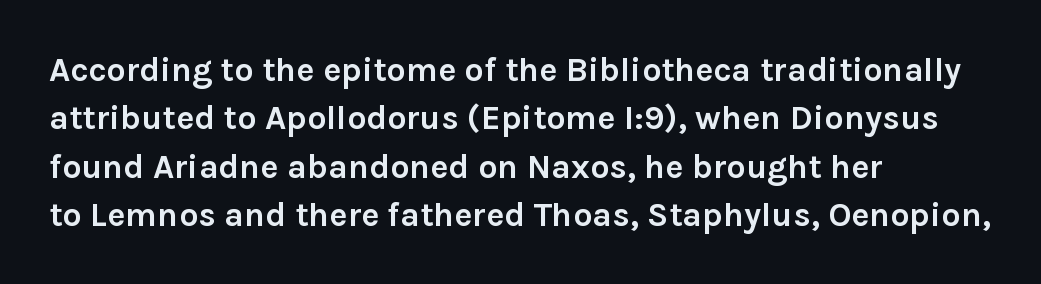
Compared with a centered layout, this one pins lines to the left instead. The horizontal fit of the characters is conventional and even. Regarding serifs, this sample does without them. If you measured baseline to baseline, you'd find a middling distance. Weight: bold.
